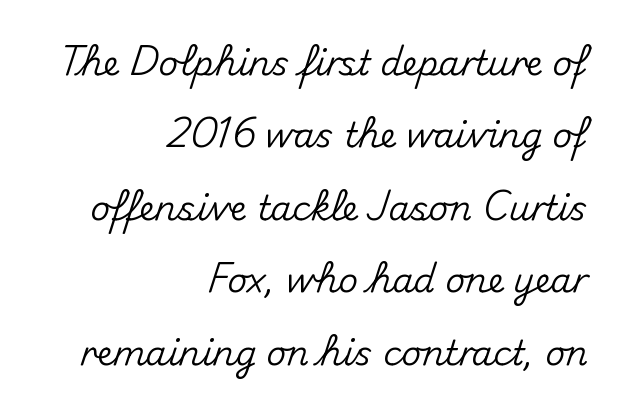
The image shows 34 px sans-serif type; set right-aligned, loose line spacing (2.13x), normal letter spacing, not underlined; medium stroke contrast and a small x-height.
